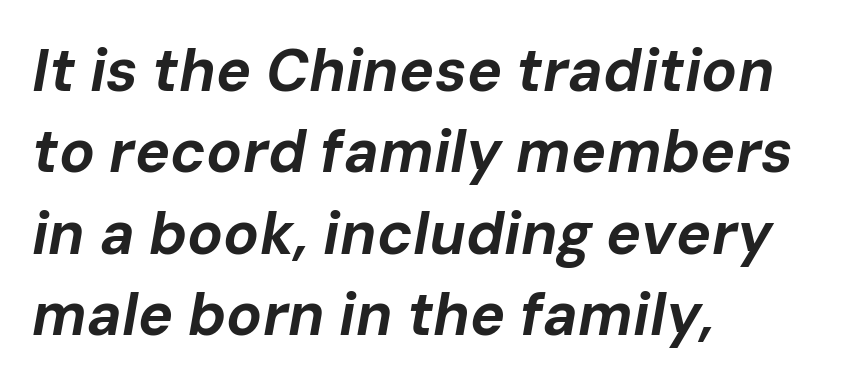
Baseline-to-baseline distance is the conventional proportion of letter height. Standard letterfit; no display-style spreading of the glyphs. Decoration check: the copy has no underline. Reading down the block, your eye returns to a fixed left position each line. The passage shown is emphatically bold. Is this a fixed-width face? No — the glyphs have proportional, varying widths.
